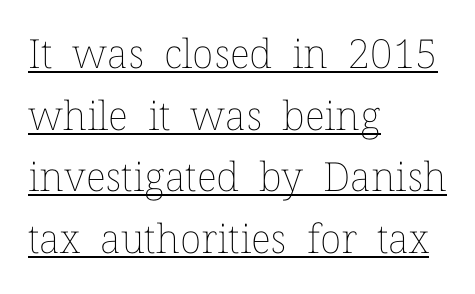
Q: Is the text bold? A: No.
Q: Is the text italic (slanted)? A: No, it is upright.
Q: Is the text underlined? A: Yes.
Q: How is the paragraph aligned? A: Left-aligned.
Q: Is the spacing between letters normal or unusually wide? A: Normal.
Q: Is the spacing between lines tight, normal or loose? A: Normal.
Q: Width (condensed, normal, or wide)? A: Normal.
Q: Stroke contrast? A: Low.
Q: x-height? A: Medium.
Q: Monospaced? A: No.
